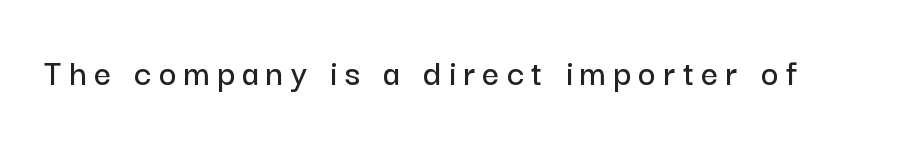
The image shows 38 px sans-serif type, upright; set not underlined; low stroke contrast and a medium x-height.
